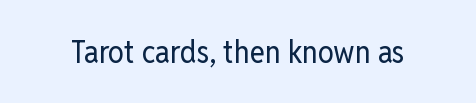
Q: Is the text bold? A: No.
Q: Is the text italic (slanted)? A: No, it is upright.
Q: Is the typeface a serif or a sans-serif typeface? A: Sans-serif.
Q: Is the text underlined? A: No.
Q: Is the spacing between letters normal or unusually wide? A: Normal.
Q: Width (condensed, normal, or wide)? A: Condensed.
Q: Stroke contrast? A: Low.
Q: x-height? A: Medium.
Q: Monospaced? A: No.
